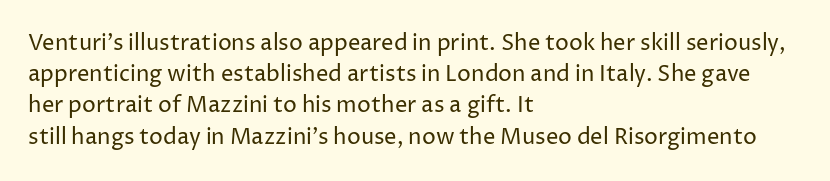
{"italic": "no", "bold": "no", "underline": "no", "align": "left", "line_spacing": "normal", "line_spacing_ratio": 1.42, "letter_spacing": "normal", "letter_spacing_em": 0.0, "glyph_px": 22}
